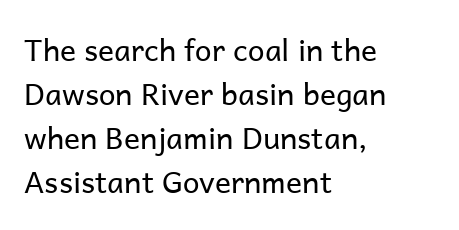
The cut favours lightness, reaching ordinary text weight at its darkest. These lines are rendered in a variable-pitch font. Short note: letters normally spaced. The area under the type is left untouched. The font family rendered here belongs to the sans-serif group.
